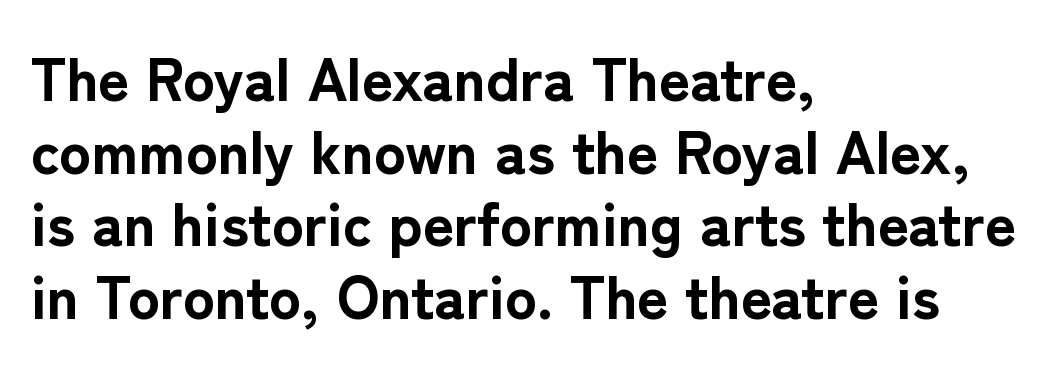
Strokes here are thick enough to call this a true bold. A typesetter would call this zero additional tracking. Notice how the passage keeps a crisp vertical edge on the left only. Honestly, there is no underline to notice here at all.
